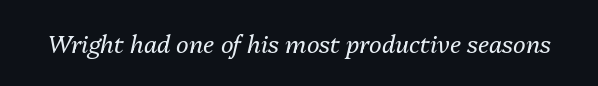
A light-to-regular cut is what we see here. An italicized treatment has been applied to the whole sample. Has an underline been added? It has not. You could call the tracking neutral — neither tight nor loose.
